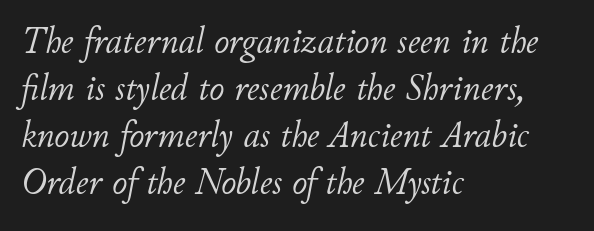
The image shows 37 px light type, italic (leaning right); set left-aligned, normal line spacing (1.27x), normal letter spacing, not underlined; low stroke contrast and a small x-height.
